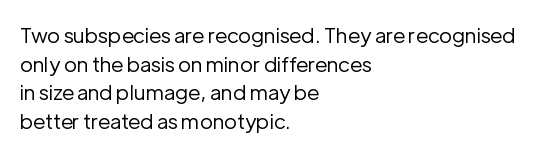
The image shows 21 px text type, upright; set left-aligned, normal line spacing (1.36x), normal letter spacing, not underlined.
